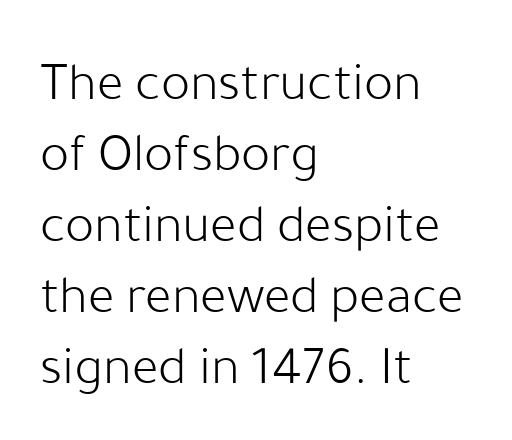
Q: Is the text bold? A: No.
Q: Is the text italic (slanted)? A: No, it is upright.
Q: Is the typeface a serif or a sans-serif typeface? A: Sans-serif.
Q: Is the text underlined? A: No.
Q: How is the paragraph aligned? A: Left-aligned.
Q: Is the spacing between letters normal or unusually wide? A: Normal.
Q: Is the spacing between lines tight, normal or loose? A: Normal.
Q: Width (condensed, normal, or wide)? A: Normal.
Q: Stroke contrast? A: Low.
Q: x-height? A: Medium.
Q: Monospaced? A: No.
